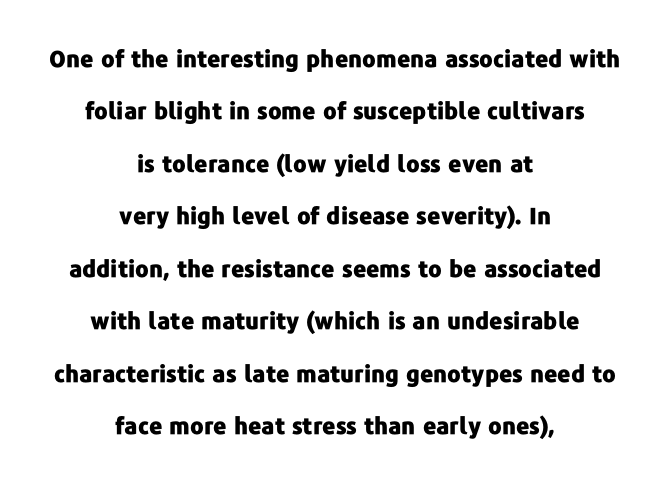
{"italic": "no", "bold": "yes", "underline": "no", "align": "center", "line_spacing": "loose", "line_spacing_ratio": 2.28, "letter_spacing": "normal", "letter_spacing_em": 0.0, "glyph_px": 23}
